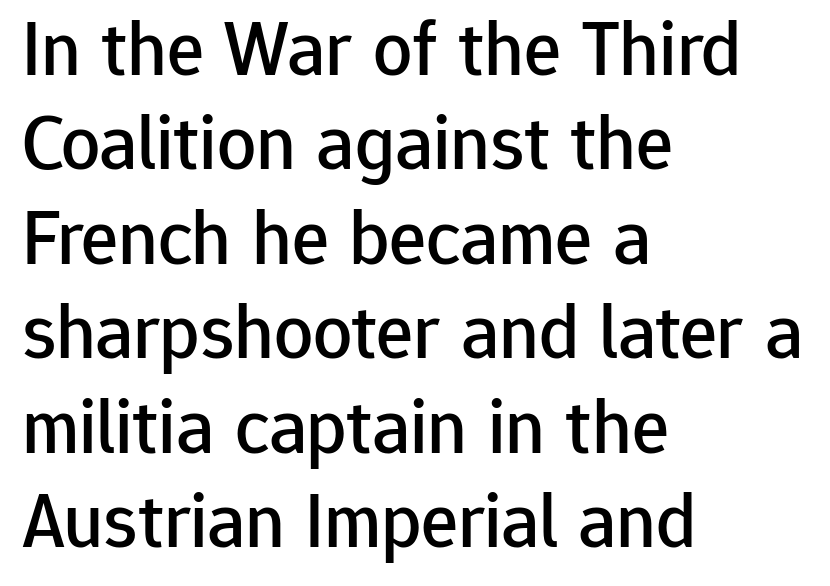
Q: Is the text italic (slanted)? A: No, it is upright.
Q: Is the typeface a serif or a sans-serif typeface? A: Sans-serif.
Q: Is the text underlined? A: No.
Q: How is the paragraph aligned? A: Left-aligned.
Q: Is the spacing between letters normal or unusually wide? A: Normal.
Q: Width (condensed, normal, or wide)? A: Normal.
Q: Stroke contrast? A: Low.
Q: x-height? A: Medium.
Q: Monospaced? A: No.
